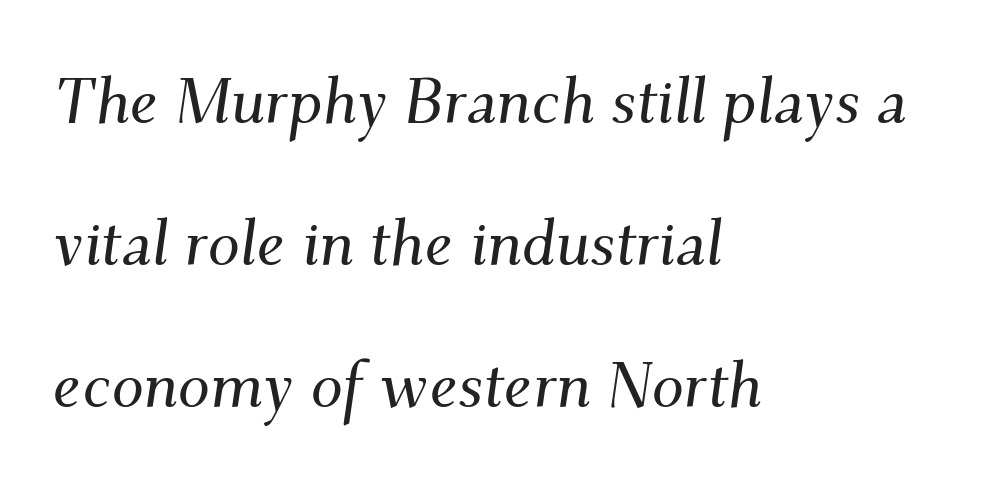
Q: Is the text italic (slanted)? A: Yes, it leans right by about 9 degrees.
Q: Is the typeface a serif or a sans-serif typeface? A: Serif.
Q: Is the text underlined? A: No.
Q: How is the paragraph aligned? A: Left-aligned.
Q: Is the spacing between letters normal or unusually wide? A: Normal.
Q: Is the spacing between lines tight, normal or loose? A: Loose.
Q: Width (condensed, normal, or wide)? A: Normal.
Q: Stroke contrast? A: Medium.
Q: x-height? A: Small.
Q: Monospaced? A: No.
